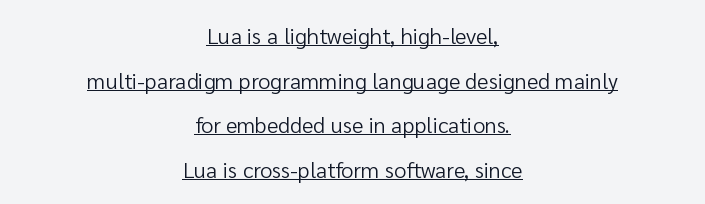
The image shows 22 px text type, upright; set centered, loose line spacing (2.03x), normal letter spacing, underlined.
